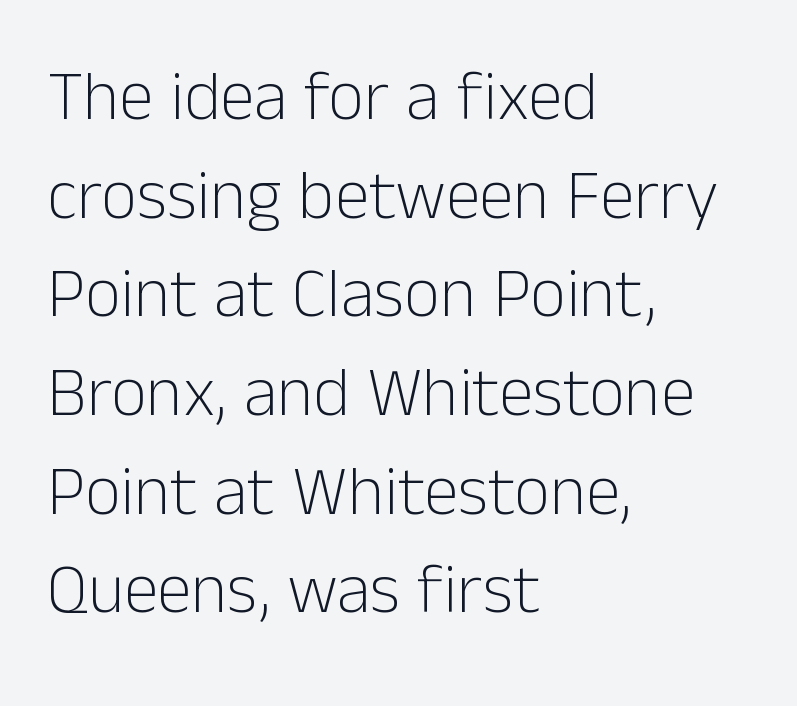
Each new line begins a customary step beneath the previous one. Ink coverage per letter is moderate at most. Do the letters lean? They stand straight. These lines are rendered in a variable-pitch font. The passage is arranged the way most books set body copy — flush left. No extra tracking has been applied to these lines.
